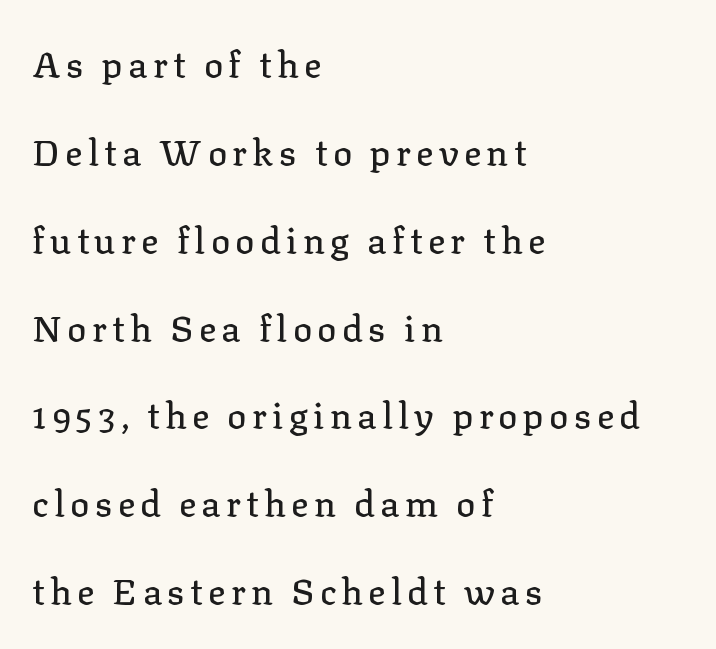
The image shows 36 px serif type, upright; set left-aligned, loose line spacing (2.44x), not underlined; low stroke contrast and a medium x-height.
